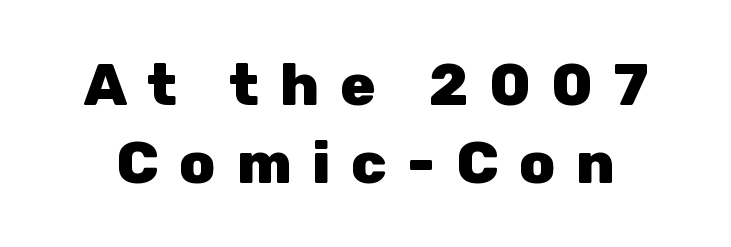
{"serif": "no", "italic": "no", "bold": "yes", "weight": "heavy", "width": "normal", "stroke_contrast": "low", "x_height": "medium", "monospaced": "no", "underline": "no", "line_spacing": "normal", "line_spacing_ratio": 1.32, "letter_spacing": "wide", "letter_spacing_em": 0.35, "glyph_px": 59}
